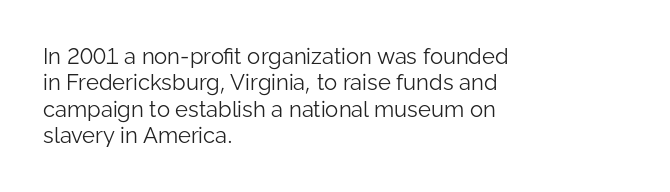
Q: Is the text bold? A: No.
Q: Is the text italic (slanted)? A: No, it is upright.
Q: Is the text underlined? A: No.
Q: How is the paragraph aligned? A: Left-aligned.
Q: Is the spacing between letters normal or unusually wide? A: Normal.
